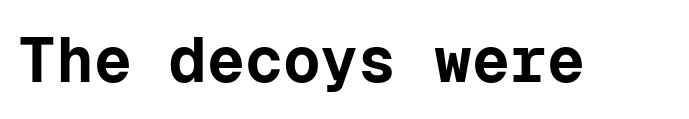
{"serif": "no", "italic": "no", "bold": "yes", "weight": "bold", "width": "normal", "stroke_contrast": "low", "x_height": "medium", "monospaced": "yes", "underline": "no", "letter_spacing": "normal", "letter_spacing_em": 0.0, "glyph_px": 63}
